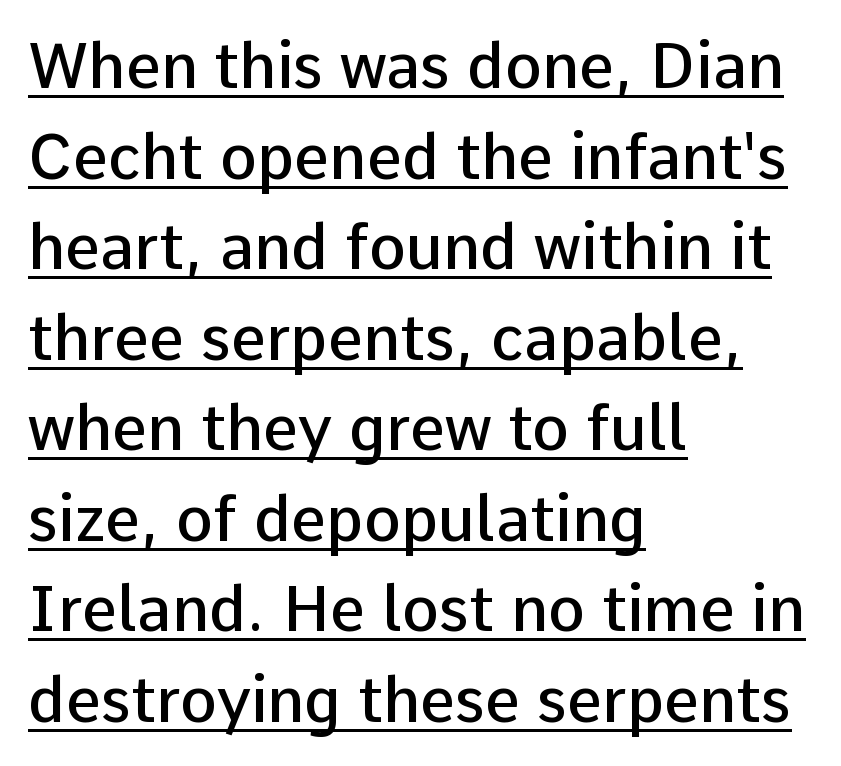
The image shows 62 px semibold sans-serif type, upright; set left-aligned, normal line spacing (1.46x), normal letter spacing, underlined; low stroke contrast and a medium x-height.
